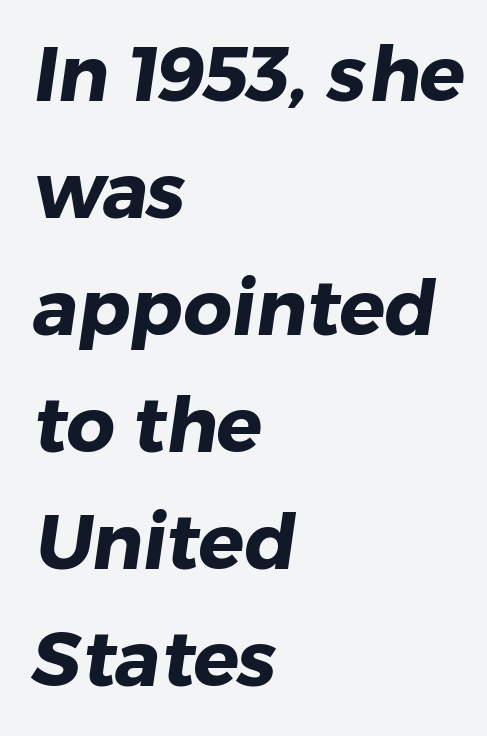
{"serif": "no", "bold": "yes", "weight": "heavy", "width": "normal", "stroke_contrast": "low", "x_height": "medium", "monospaced": "no", "underline": "no", "align": "left", "line_spacing": "normal", "line_spacing_ratio": 1.54, "letter_spacing": "normal", "letter_spacing_em": 0.0, "glyph_px": 76}
